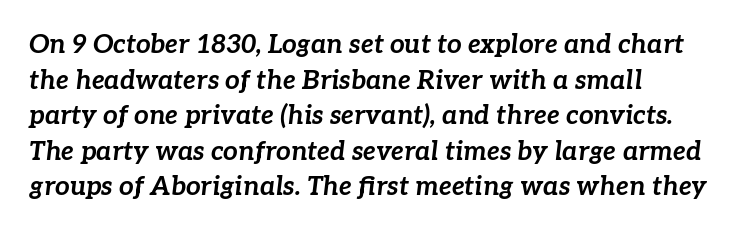
Q: Is the text bold? A: Yes.
Q: Is the text italic (slanted)? A: Yes, it leans right by about 7 degrees.
Q: Is the text underlined? A: No.
Q: Is the spacing between letters normal or unusually wide? A: Normal.
Q: Is the spacing between lines tight, normal or loose? A: Normal.
